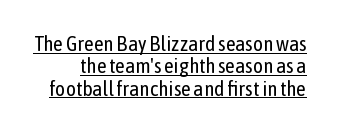
{"italic": "no", "bold": "no", "underline": "yes", "line_spacing": "tight", "line_spacing_ratio": 1.06, "letter_spacing": "normal", "letter_spacing_em": 0.0, "glyph_px": 21}
